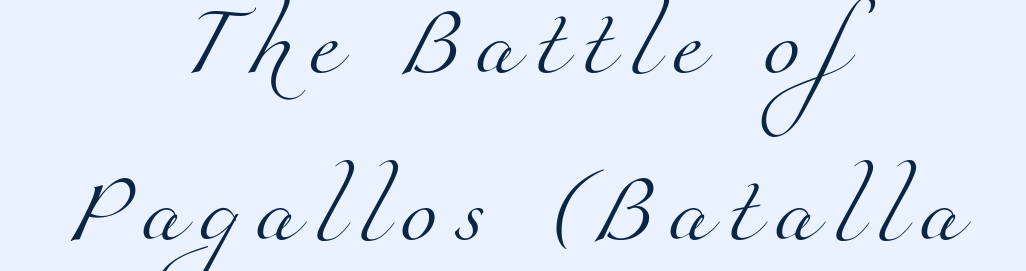
A quiet, ordinary-to-light weight characterises the typeface. Every row of glyphs is offset so its center matches the block's center. These lines are rendered in a variable-pitch font. Glance below the letters and you will spot only blank space. Serif or sans? Serif — the stroke terminals have little feet. Honestly, the letter spacing is so wide it's the main thing you notice.
